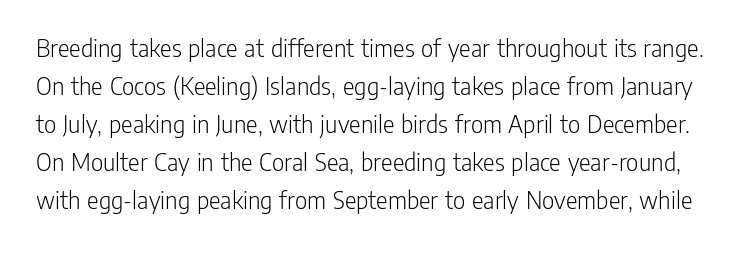
The lines sit at an ordinary, default distance from one another. Unlike italic type, these characters show no tilt at all. Anything drawn beneath the words? Only blank space. Nobody touched the tracking dial on this one. A quiet, ordinary-to-light weight characterises the typeface.
